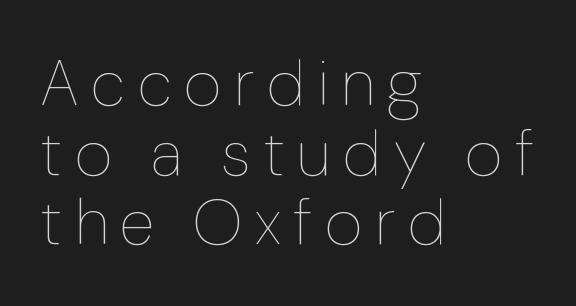
Q: Is the text bold? A: No.
Q: Is the text italic (slanted)? A: No, it is upright.
Q: Is the text underlined? A: No.
Q: How is the paragraph aligned? A: Left-aligned.
Q: Is the spacing between lines tight, normal or loose? A: Tight.
Q: Width (condensed, normal, or wide)? A: Normal.
Q: Stroke contrast? A: Low.
Q: x-height? A: Medium.
Q: Monospaced? A: No.
